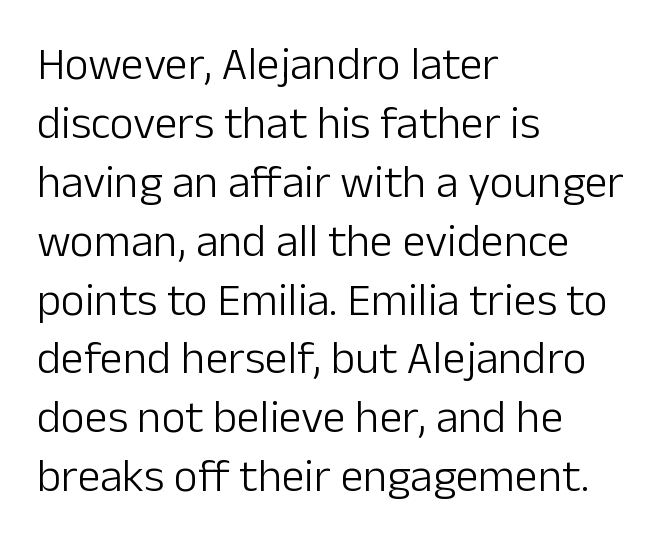
{"serif": "no", "italic": "no", "bold": "no", "weight": "light", "width": "normal", "stroke_contrast": "low", "x_height": "medium", "monospaced": "no", "underline": "no", "align": "left", "line_spacing": "normal", "line_spacing_ratio": 1.28, "letter_spacing": "normal", "letter_spacing_em": 0.0, "glyph_px": 46}
